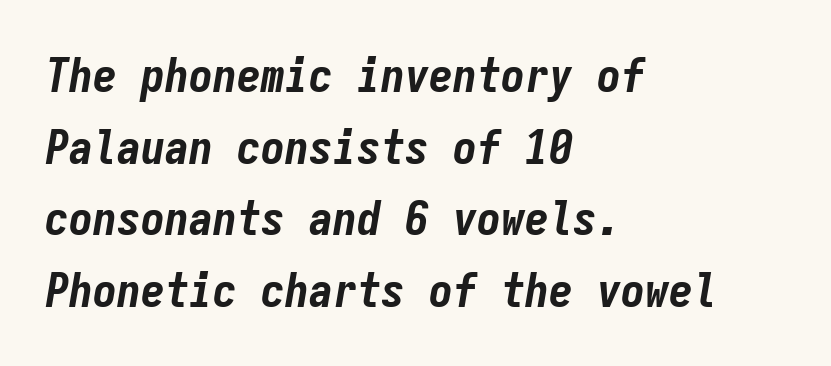
The strokes are fattened all the way to bold. The letters march in equal steps, a hallmark of fixed-pitch type. The designer left line spacing at the default. Yep, that's italic — everything's leaning.
